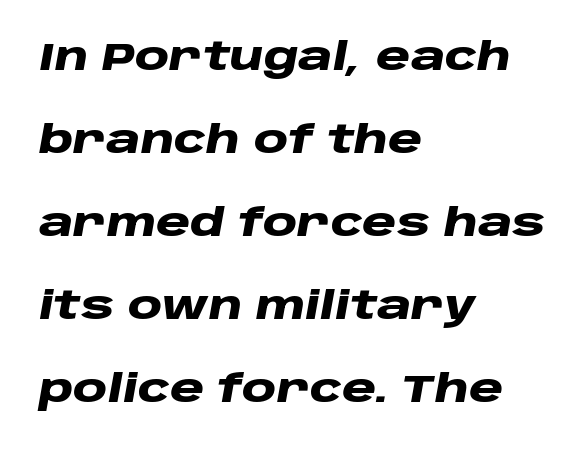
Varying glyph widths throughout — classic text-font behaviour. The line texture is even and compact thanks to regular tracking. Nobody drew a line under any word here. Vertically, the passage feels expansive, rows floating well apart. Teacher's note: observe the even left margin — that is flush-left alignment.
